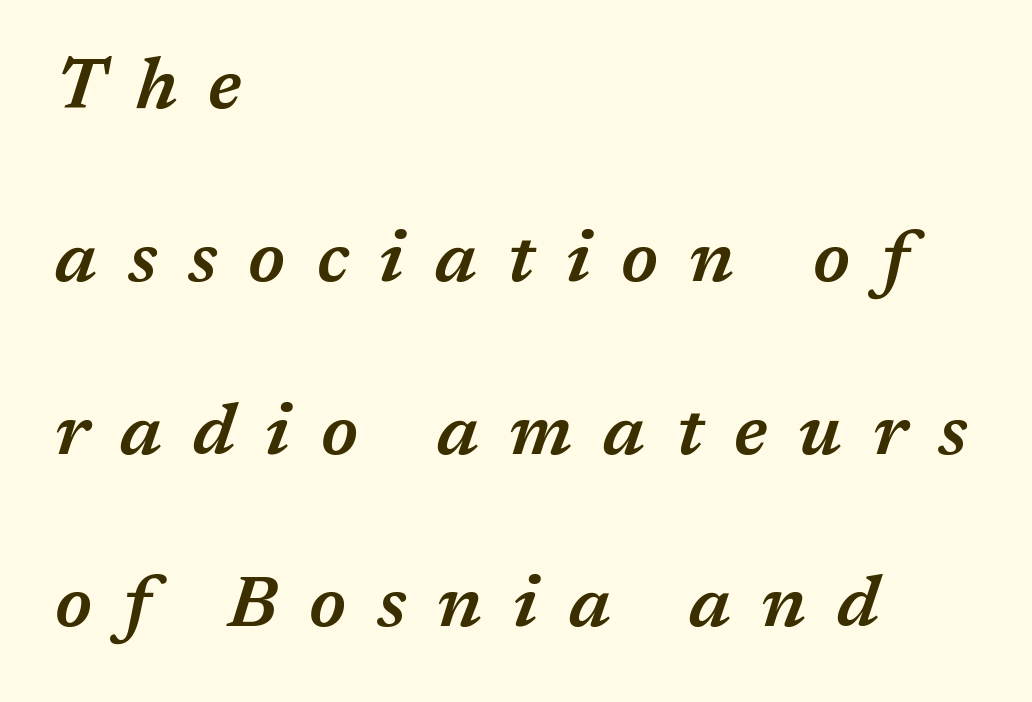
{"italic": "yes", "lean": "right", "slant_degrees": 17, "bold": "semi", "weight": "semibold", "width": "normal", "stroke_contrast": "medium", "x_height": "medium", "monospaced": "no", "underline": "no", "align": "left", "line_spacing": "loose", "line_spacing_ratio": 2.4, "letter_spacing": "wide", "letter_spacing_em": 0.43, "glyph_px": 72}
